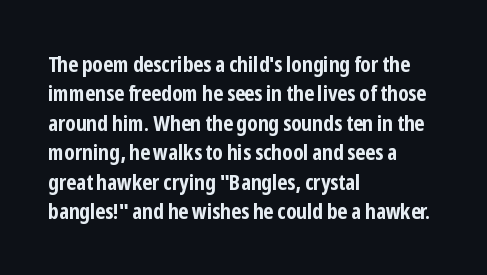
Q: Is the text bold? A: Yes.
Q: Is the text italic (slanted)? A: No, it is upright.
Q: Is the text underlined? A: No.
Q: How is the paragraph aligned? A: Left-aligned.
Q: Is the spacing between letters normal or unusually wide? A: Normal.
Q: Is the spacing between lines tight, normal or loose? A: Normal.
